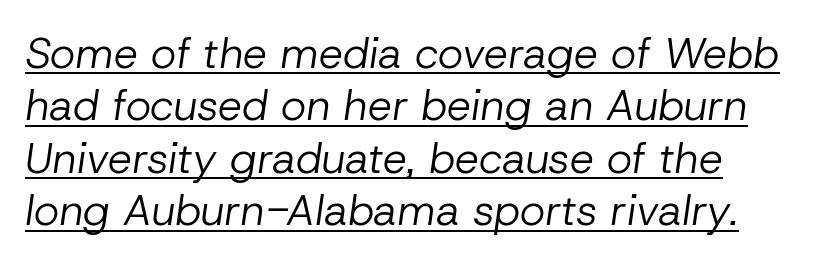
The image shows 43 px regular-weight type, italic (leaning right); set line spacing 1.22x, normal letter spacing, underlined; low stroke contrast and a medium x-height.
